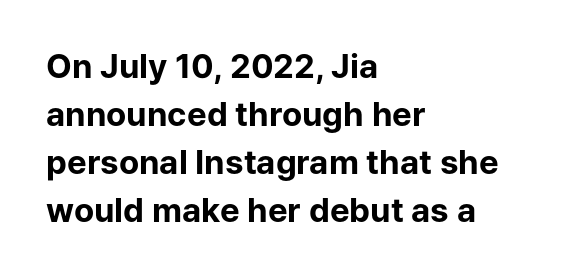
{"serif": "no", "italic": "no", "bold": "yes", "weight": "bold", "width": "normal", "stroke_contrast": "low", "x_height": "medium", "monospaced": "no", "underline": "no", "align": "left", "line_spacing": "normal", "line_spacing_ratio": 1.45, "letter_spacing": "normal", "letter_spacing_em": 0.0, "glyph_px": 33}
